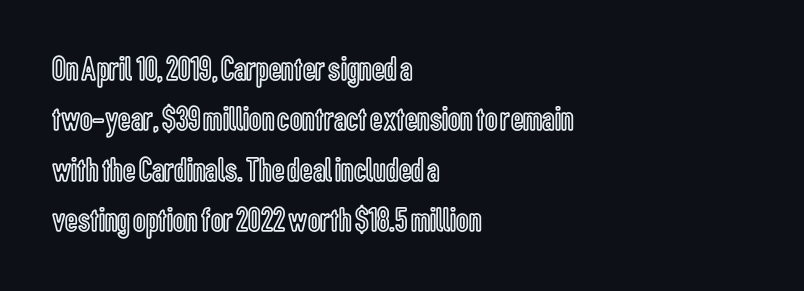
Each letter keeps its own natural width here, so spacing adapts to shape. A typesetter would call this zero additional tracking. Horizontally, the lines are justified to the leading edge only. A bare baseline throughout the passage. A typesetter would call this leading conventional body-copy spacing.
